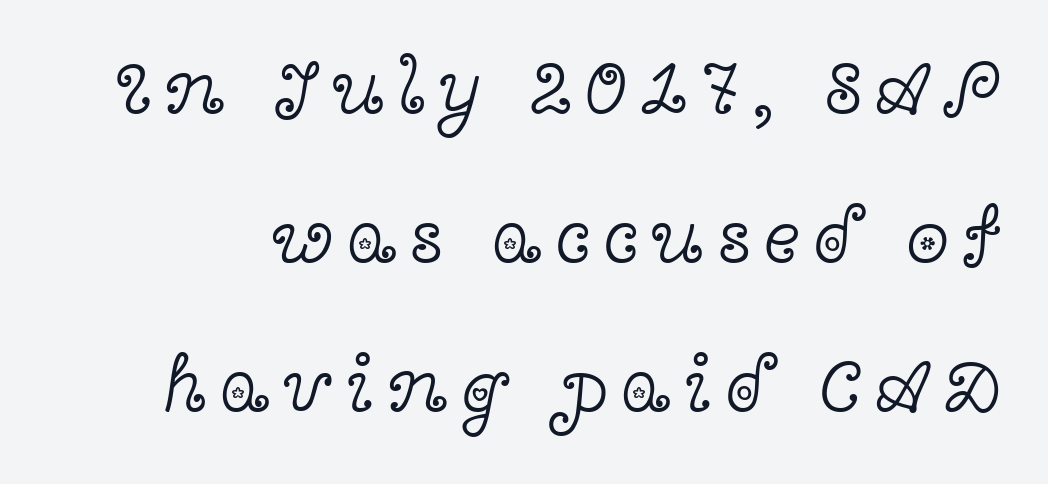
The image shows 78 px light, wide serif type; set loose line spacing (1.91x), not underlined; a medium x-height.
